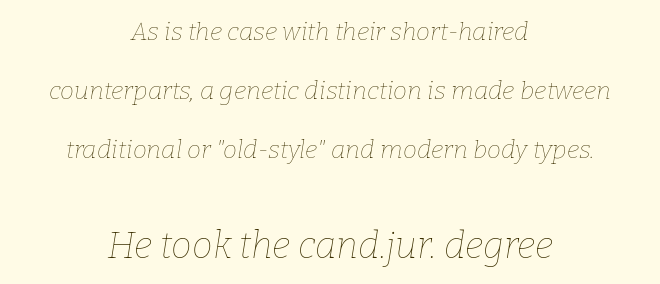
{"italic": "yes", "lean": "right", "slant_degrees": 9, "bold": "no", "weight": "thin", "width": "normal", "stroke_contrast": "low", "x_height": "medium", "monospaced": "no", "underline": "no", "align": "center", "line_spacing": "loose", "line_spacing_ratio": 2.36, "letter_spacing": "normal", "letter_spacing_em": 0.0, "larger_block": "second", "size_ratio": 1.48, "glyph_px": 37}
